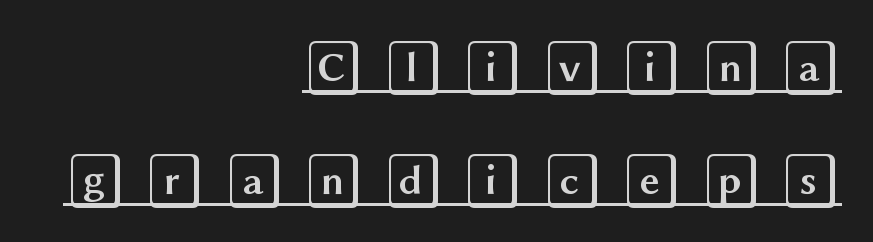
{"italic": "no", "width": "wide", "x_height": "large", "underline": "yes", "align": "right", "line_spacing": "loose", "line_spacing_ratio": 2.01, "letter_spacing": "wide", "letter_spacing_em": 0.32, "glyph_px": 56}
